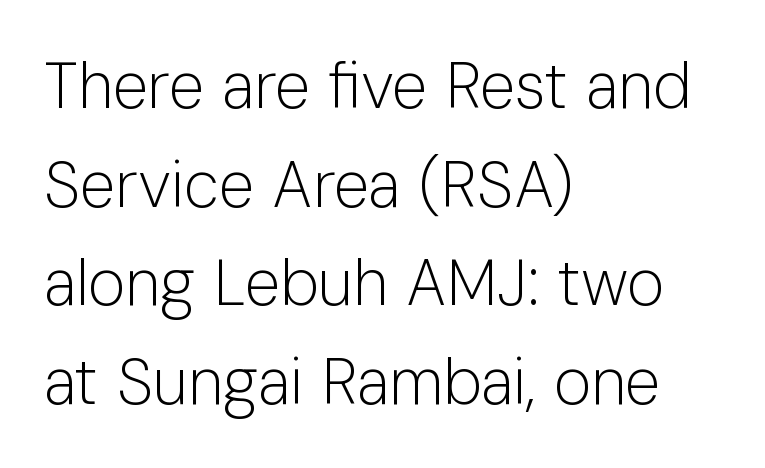
The letters sit at their default tracking, neither squeezed nor spread. Classification — sans serif. The typesetter chose a ragged-right arrangement here. The face looks like a standard text weight, possibly lighter. The lettering holds an erect, upright posture throughout. Looks like regular typesetting: each glyph gets only the width it needs.
